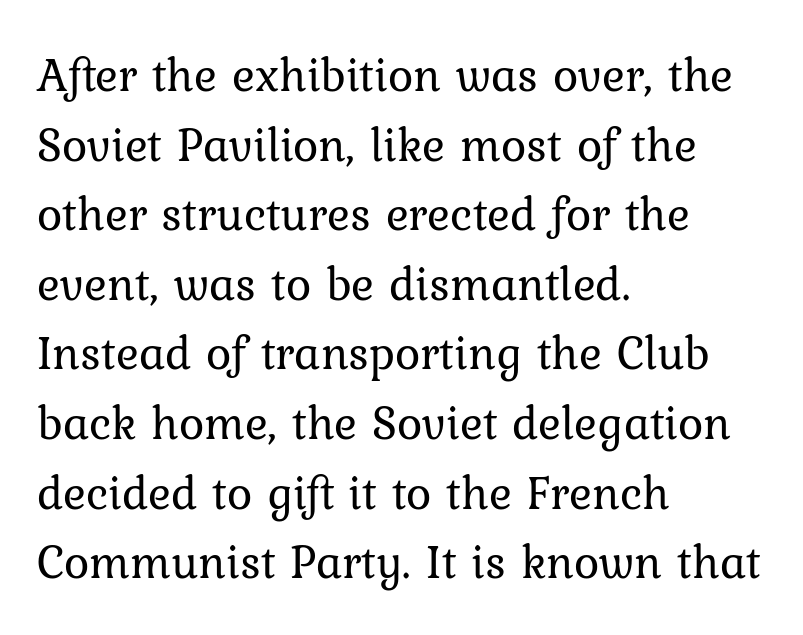
Nobody touched the tracking dial on this one. In terms of leading, this rendering sits right in the middle. Character widths vary here, with narrow letters taking less room than wide ones. Posture: upright roman. The words here are not underlined.
